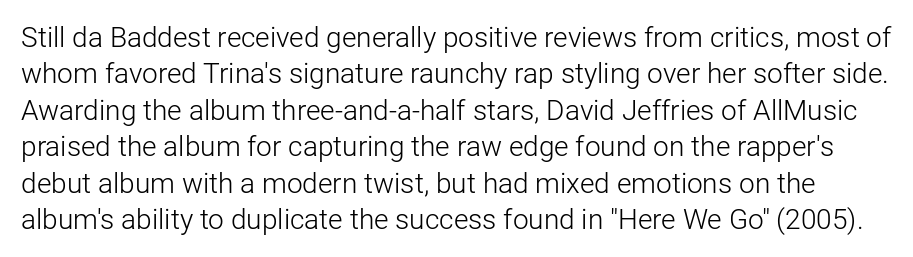
The cut favours lightness, reaching ordinary text weight at its darkest. The passage shown has conventional tracking throughout. The face used here is a sans, in the tradition of grotesques and geometrics. This is roman type, the default non-slanted kind. The specimen omits any rule beneath the text block's lines.
